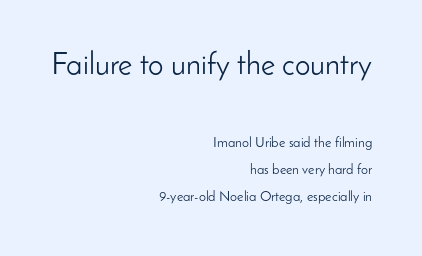
The image shows 31 px light sans-serif type, upright; set right-aligned, loose line spacing (1.96x), normal letter spacing, not underlined; the first (top) block is 2.21x larger; low stroke contrast and a small x-height.
